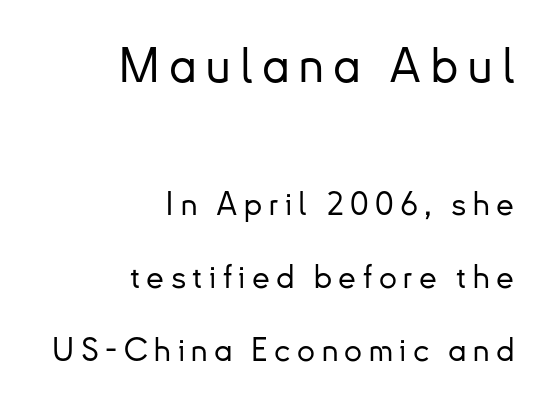
The image shows 48 px sans-serif type, upright; set right-aligned, loose line spacing (2.27x), unusually wide letter spacing (+0.2 em), not underlined; the first (top) block is 1.5x larger; low stroke contrast and a small x-height.
